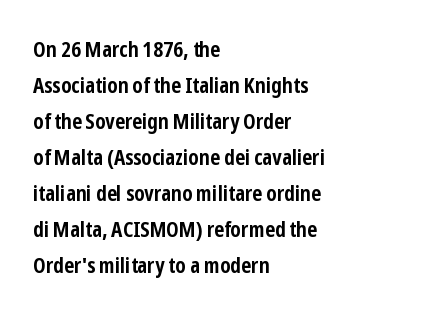
The image shows 22 px bold type, upright; set left-aligned, normal line spacing (1.64x), normal letter spacing, not underlined.
